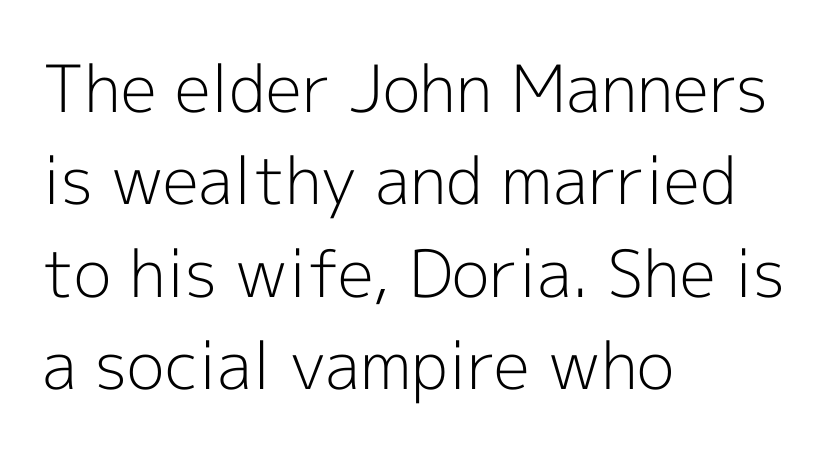
The block of text has a typical density, with ordinary space between rows. No extra ink here — the face is not bold. Honestly, there is no underline to notice here at all. The letterforms sit shoulder to shoulder at normal distance.
